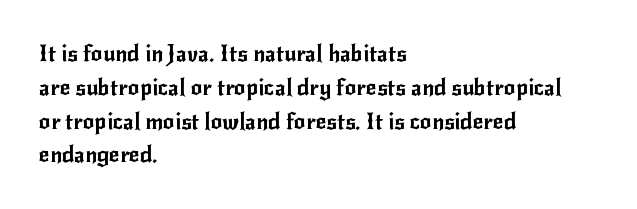
The image shows 23 px text type, upright; set left-aligned, normal line spacing (1.47x), normal letter spacing, not underlined.
